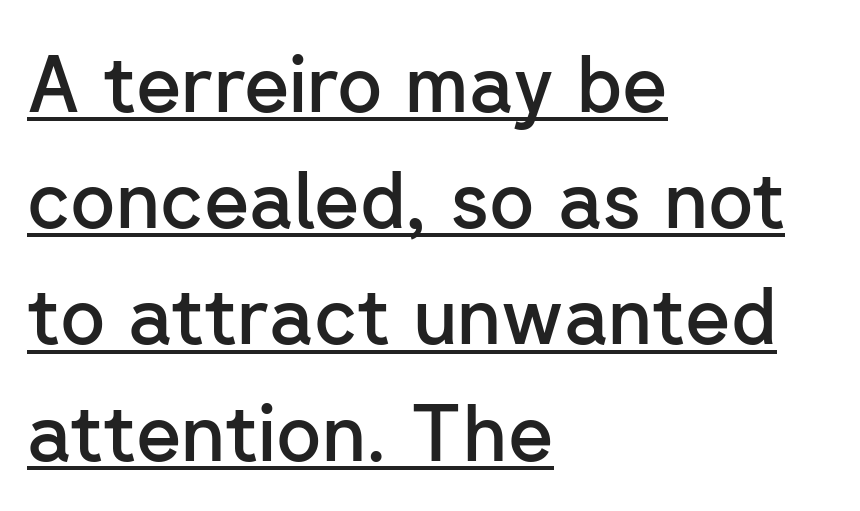
{"serif": "no", "italic": "no", "bold": "semi", "weight": "semibold", "width": "normal", "stroke_contrast": "low", "x_height": "medium", "monospaced": "no", "underline": "yes", "align": "left", "line_spacing": "normal", "line_spacing_ratio": 1.49, "letter_spacing": "normal", "letter_spacing_em": 0.0, "glyph_px": 78}
